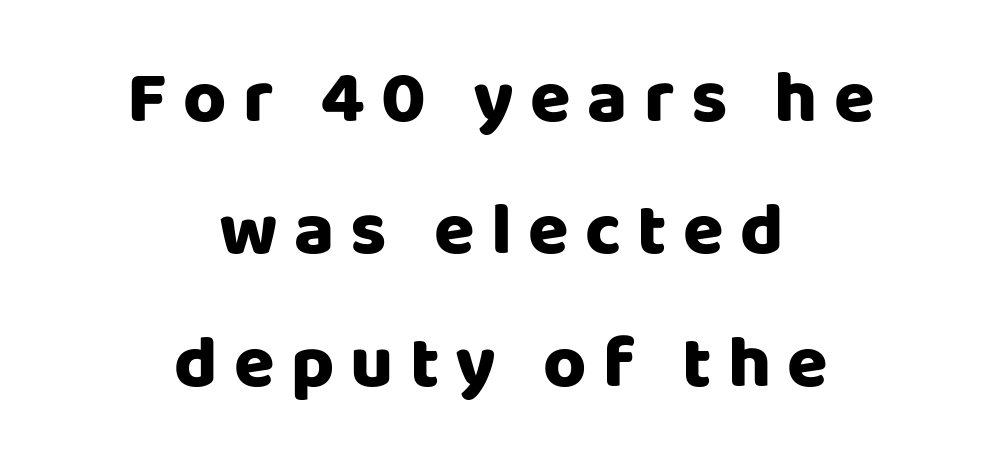
{"serif": "no", "italic": "no", "width": "normal", "stroke_contrast": "low", "x_height": "large", "monospaced": "no", "underline": "no", "align": "center", "line_spacing_ratio": 1.79, "letter_spacing": "wide", "letter_spacing_em": 0.22, "glyph_px": 74}
